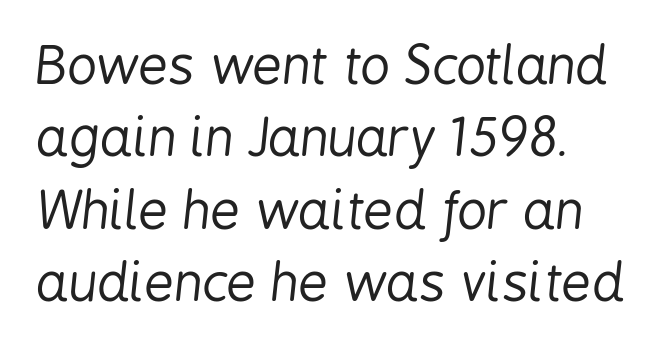
Q: Is the text bold? A: No.
Q: Is the text italic (slanted)? A: Yes, it leans right by about 6 degrees.
Q: Is the text underlined? A: No.
Q: How is the paragraph aligned? A: Left-aligned.
Q: Is the spacing between letters normal or unusually wide? A: Normal.
Q: Is the spacing between lines tight, normal or loose? A: Normal.
Q: Width (condensed, normal, or wide)? A: Condensed.
Q: Stroke contrast? A: Low.
Q: x-height? A: Medium.
Q: Monospaced? A: No.
